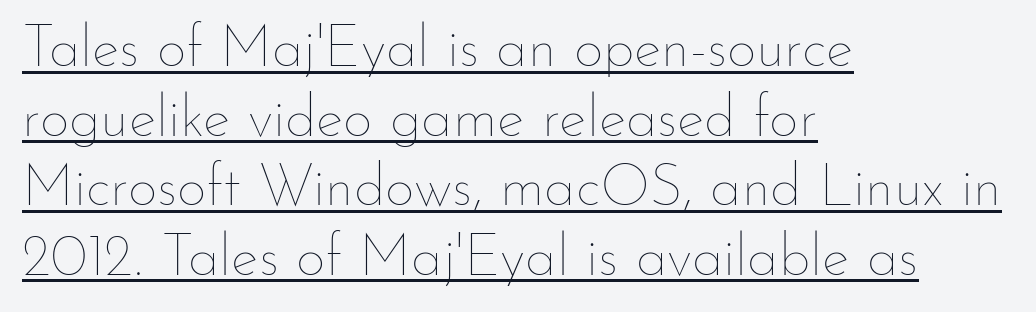
The image shows 58 px thin type, upright; set left-aligned, line spacing 1.2x, normal letter spacing, underlined; low stroke contrast and a small x-height.
